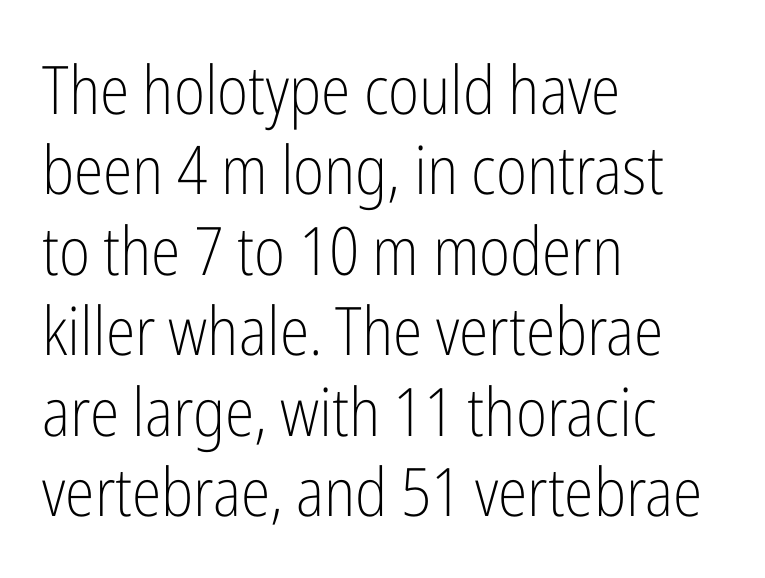
The image shows 67 px light, condensed sans-serif type, upright; set left-aligned, line spacing 1.2x, normal letter spacing, not underlined; low stroke contrast and a medium x-height.
